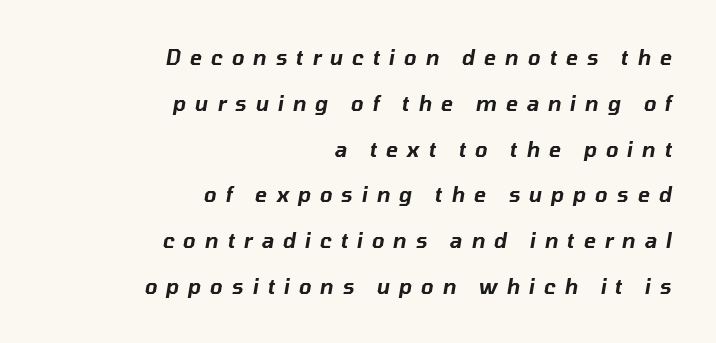
The image shows 20 px text type, italic (leaning right); set right-aligned, loose line spacing (2.29x), unusually wide letter spacing (+0.45 em), not underlined.
